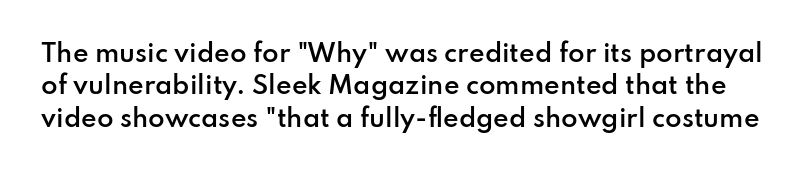
A bare baseline throughout the passage. Quick note: interline space is typical. Every character sits straight up, as roman type does. The rendering keeps characters at their native spacing. These lines carry some extra weight — a demibold, not a full bold.
